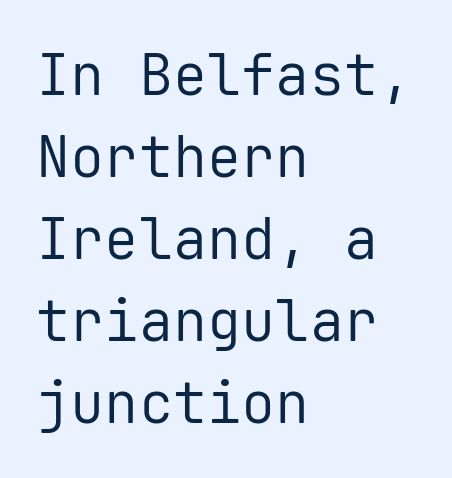
The type sits square on the baseline with zero lean. The letterforms sit at book weight or below. No feet cap the strokes, marking this as sans-serif type. Between one letter and the next there's only the usual sliver of space. What's the leading like? Ordinary, nothing unusual. Each letter, wide or thin by design, is forced into the same width here.
